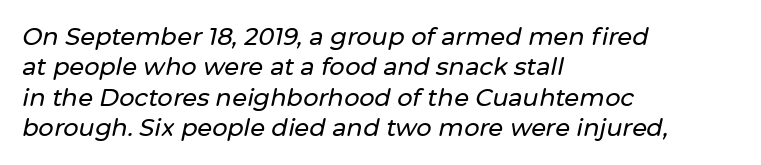
Q: Is the text italic (slanted)? A: Yes, it leans right by about 12 degrees.
Q: Is the text underlined? A: No.
Q: How is the paragraph aligned? A: Left-aligned.
Q: Is the spacing between letters normal or unusually wide? A: Normal.
Q: Is the spacing between lines tight, normal or loose? A: Normal.
